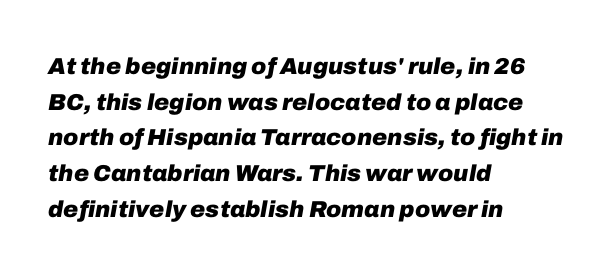
Q: Is the text bold? A: Yes.
Q: Is the text italic (slanted)? A: Yes, it leans right by about 10 degrees.
Q: Is the text underlined? A: No.
Q: How is the paragraph aligned? A: Left-aligned.
Q: Is the spacing between letters normal or unusually wide? A: Normal.
Q: Is the spacing between lines tight, normal or loose? A: Normal.
